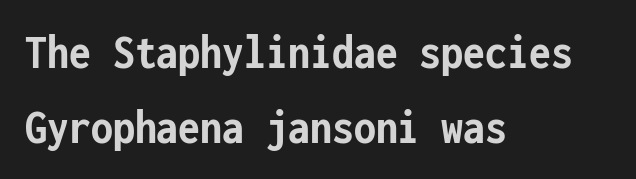
The image shows 50 px semibold, condensed sans-serif type, upright, monospaced; set left-aligned, normal line spacing (1.51x), normal letter spacing, not underlined; low stroke contrast and a medium x-height.
